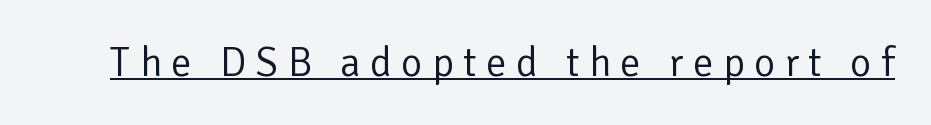
The tracking jumps out immediately: characters are airy and widely separated. The type family on display is of the sans-serif kind. Italic? Not at all — the glyphs are vertical. Decoration check: the copy is underlined. Looks like regular typesetting: each glyph gets only the width it needs. Weight: not bold — regular or lighter.
